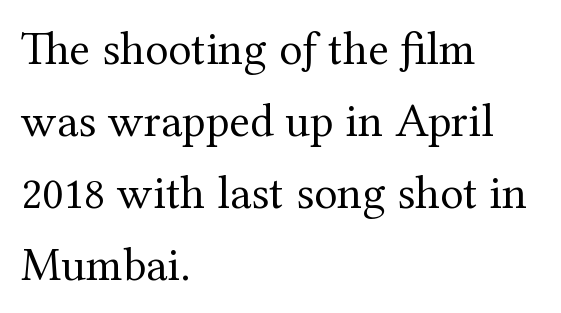
{"serif": "yes", "italic": "no", "bold": "no", "weight": "regular", "width": "normal", "stroke_contrast": "medium", "x_height": "medium", "monospaced": "no", "underline": "no", "align": "left", "line_spacing": "normal", "line_spacing_ratio": 1.5, "letter_spacing": "normal", "letter_spacing_em": 0.0, "glyph_px": 48}
